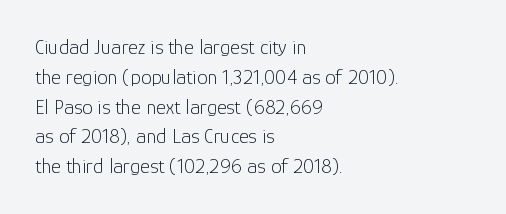
{"italic": "no", "bold": "no", "underline": "no", "align": "left", "line_spacing": "normal", "line_spacing_ratio": 1.42, "letter_spacing": "normal", "letter_spacing_em": 0.0, "glyph_px": 21}
